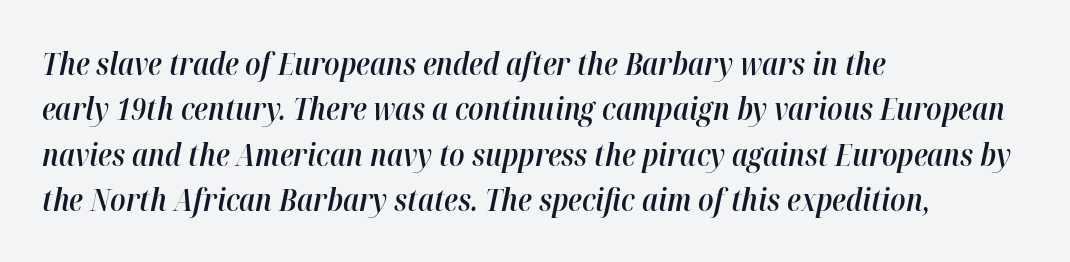
Q: Is the text bold? A: Semi-bold.
Q: Is the text italic (slanted)? A: Yes, it leans right by about 12 degrees.
Q: Is the text underlined? A: No.
Q: How is the paragraph aligned? A: Left-aligned.
Q: Is the spacing between letters normal or unusually wide? A: Normal.
Q: Is the spacing between lines tight, normal or loose? A: Normal.
Q: Width (condensed, normal, or wide)? A: Normal.
Q: Stroke contrast? A: High.
Q: x-height? A: Medium.
Q: Monospaced? A: No.
